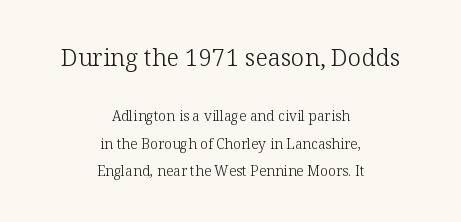
Q: Is the text bold? A: No.
Q: Is the text italic (slanted)? A: No, it is upright.
Q: Is the text underlined? A: No.
Q: How is the paragraph aligned? A: Centered.
Q: Is the spacing between letters normal or unusually wide? A: Normal.
Q: Is the spacing between lines tight, normal or loose? A: Loose.
Q: Which block of text is set in a larger size, the first (top) or the second (bottom)? A: The first (top) one.
